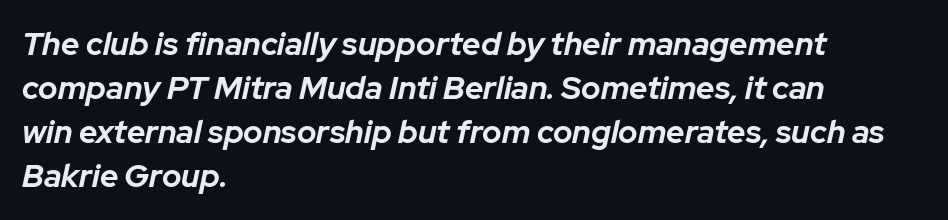
The font is running at its bold setting. Italic? Definitely — the glyphs are oblique. Quick note: interline space is typical. The paragraph has a hard left edge and a soft right edge.
